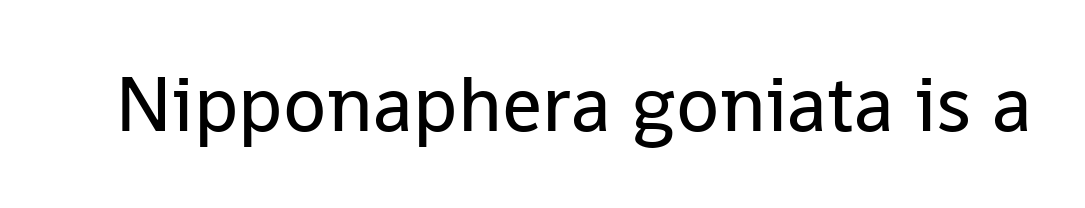
Posture: straight, roman, zero tilt. Ink coverage per letter is moderate at most. Here the designer chose a conventional face with non-uniform glyph widths. This is sans-serif lettering, the kind often seen on screens and signage. What stands out about the letter spacing? Nothing — it is the standard amount.
